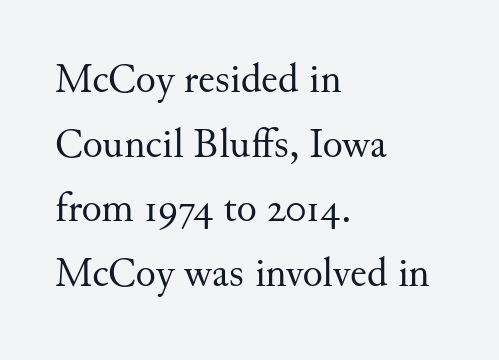
{"serif": "yes", "italic": "no", "bold": "no", "weight": "regular", "width": "normal", "stroke_contrast": "medium", "x_height": "small", "monospaced": "no", "underline": "no", "align": "left", "line_spacing": "normal", "line_spacing_ratio": 1.54, "letter_spacing": "normal", "letter_spacing_em": 0.0, "glyph_px": 42}
